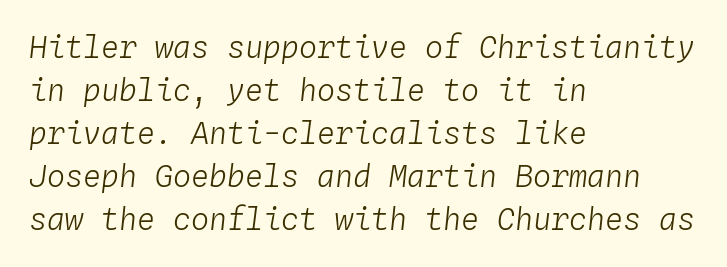
The image shows 30 px light type, italic (leaning right), monospaced; set left-aligned, normal line spacing (1.43x), normal letter spacing, not underlined; low stroke contrast and a medium x-height.
